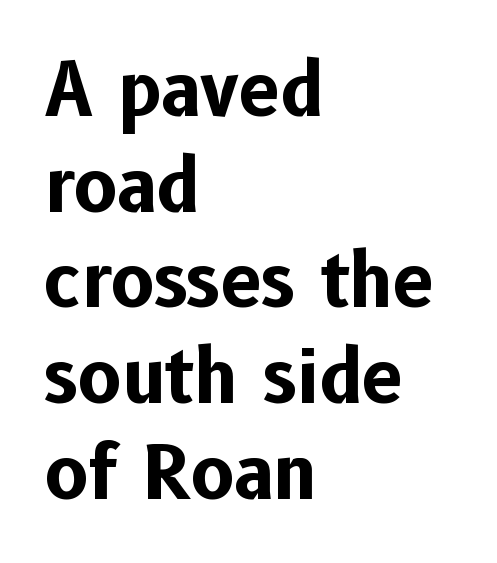
{"serif": "no", "italic": "no", "bold": "yes", "weight": "bold", "width": "normal", "stroke_contrast": "low", "x_height": "medium", "monospaced": "no", "underline": "no", "align": "left", "line_spacing": "normal", "line_spacing_ratio": 1.31, "letter_spacing": "normal", "letter_spacing_em": 0.0, "glyph_px": 73}
